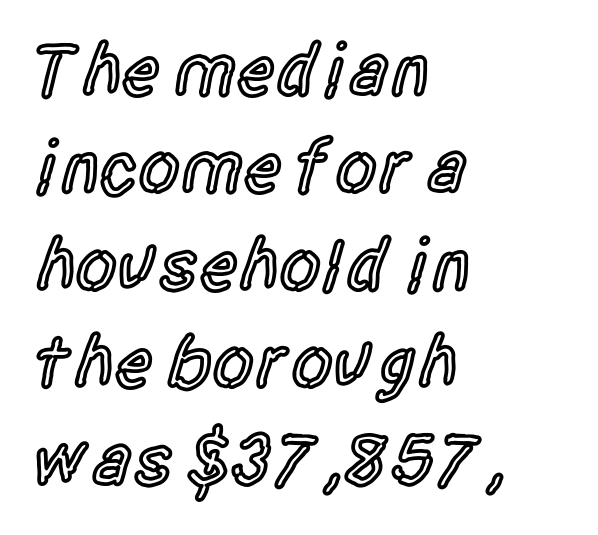
Q: Is the text bold? A: Semi-bold.
Q: Is the text italic (slanted)? A: Yes.
Q: Is the typeface a serif or a sans-serif typeface? A: Sans-serif.
Q: Is the text underlined? A: No.
Q: How is the paragraph aligned? A: Left-aligned.
Q: Is the spacing between letters normal or unusually wide? A: Normal.
Q: Is the spacing between lines tight, normal or loose? A: Normal.
Q: Width (condensed, normal, or wide)? A: Condensed.
Q: x-height? A: Large.
Q: Monospaced? A: No.
